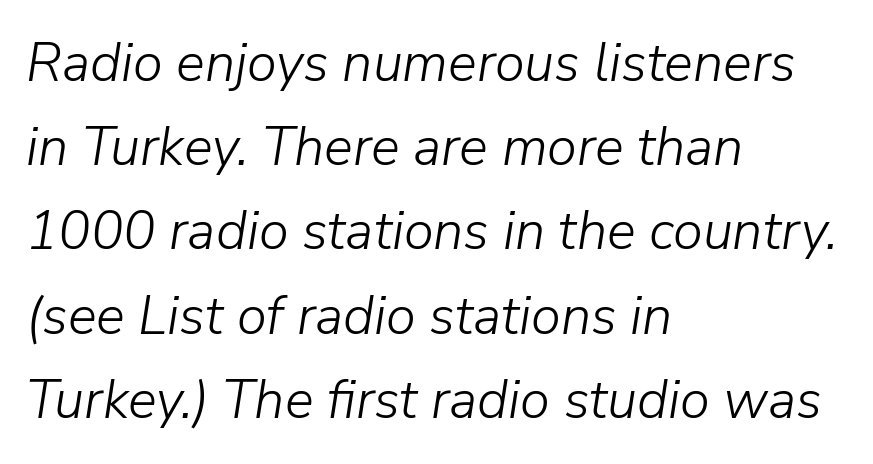
Q: Is the text bold? A: No.
Q: Is the text italic (slanted)? A: Yes, it leans right by about 9 degrees.
Q: Is the text underlined? A: No.
Q: How is the paragraph aligned? A: Left-aligned.
Q: Is the spacing between letters normal or unusually wide? A: Normal.
Q: Is the spacing between lines tight, normal or loose? A: Normal.
Q: Width (condensed, normal, or wide)? A: Normal.
Q: Stroke contrast? A: Low.
Q: x-height? A: Medium.
Q: Monospaced? A: No.
